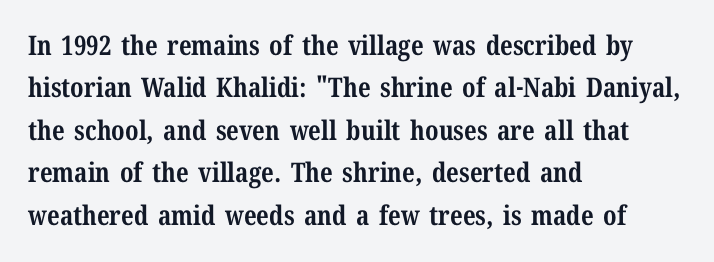
{"italic": "no", "bold": "yes", "underline": "no", "align": "left", "line_spacing": "normal", "line_spacing_ratio": 1.57, "letter_spacing": "normal", "letter_spacing_em": 0.0, "glyph_px": 27}
